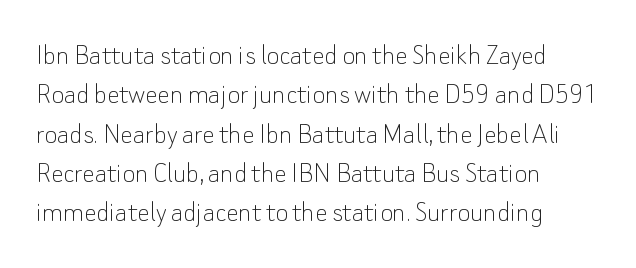
The image shows 31 px thin sans-serif type, upright; set left-aligned, normal line spacing (1.27x), normal letter spacing, not underlined; low stroke contrast and a small x-height.
